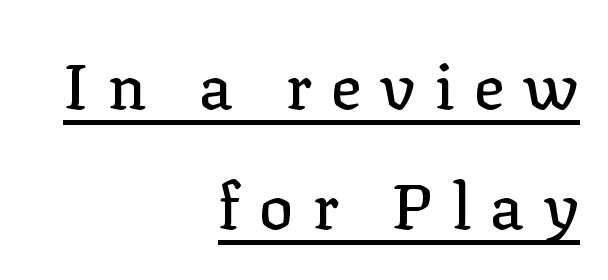
The image shows 64 px serif type, upright; set right-aligned, line spacing 1.88x, unusually wide letter spacing (+0.3 em), underlined; low stroke contrast and a medium x-height.
